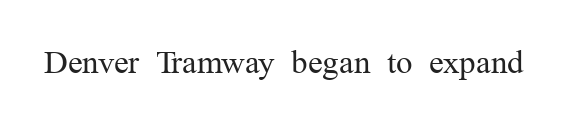
Q: Is the text bold? A: No.
Q: Is the text italic (slanted)? A: No, it is upright.
Q: Is the typeface a serif or a sans-serif typeface? A: Serif.
Q: Is the text underlined? A: No.
Q: Is the spacing between letters normal or unusually wide? A: Normal.
Q: Width (condensed, normal, or wide)? A: Normal.
Q: Stroke contrast? A: Medium.
Q: x-height? A: Medium.
Q: Monospaced? A: No.
